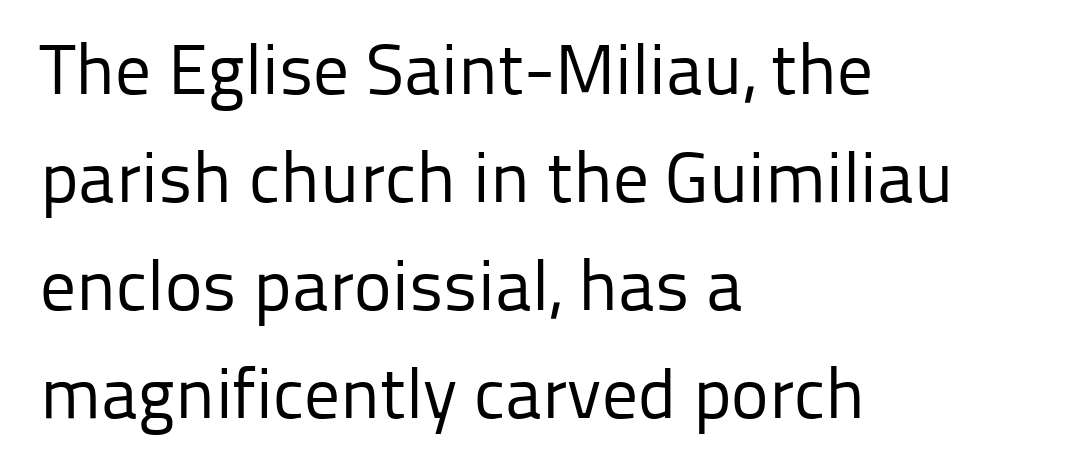
{"serif": "no", "italic": "no", "bold": "no", "weight": "regular", "width": "normal", "stroke_contrast": "low", "x_height": "medium", "monospaced": "no", "underline": "no", "align": "left", "line_spacing": "normal", "line_spacing_ratio": 1.52, "letter_spacing": "normal", "letter_spacing_em": 0.0, "glyph_px": 71}
